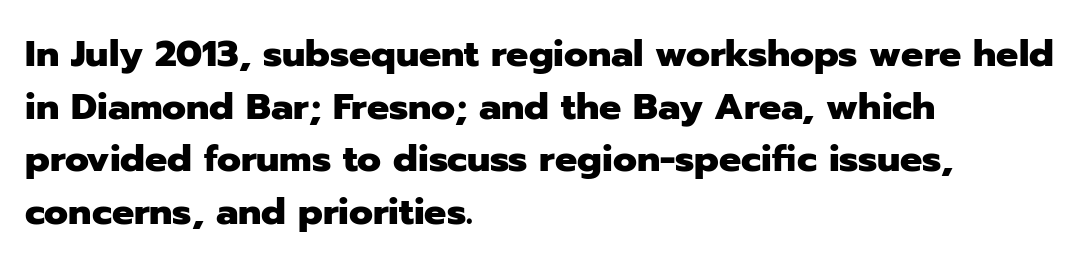
{"serif": "no", "italic": "no", "bold": "yes", "weight": "heavy", "width": "normal", "stroke_contrast": "low", "x_height": "medium", "monospaced": "no", "underline": "no", "align": "left", "line_spacing": "normal", "line_spacing_ratio": 1.42, "letter_spacing": "normal", "letter_spacing_em": 0.0, "glyph_px": 37}
